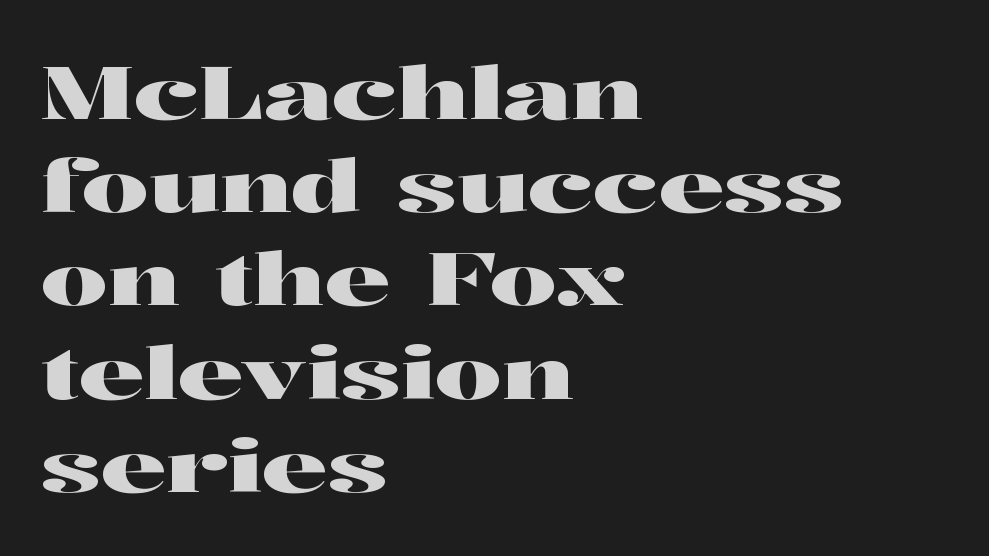
The lines are quadded left. Italic? Not at all — the glyphs are vertical. Do the characters align in a grid? No, the font is proportional. Caption: standard tracking, unaltered.
